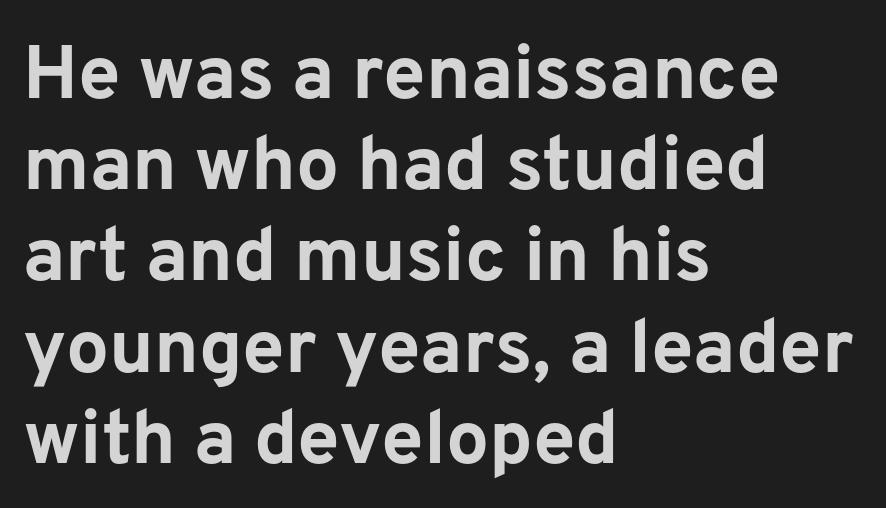
Letter spacing: default. Every character sits straight up, as roman type does. Is this a fixed-width face? No — the glyphs have proportional, varying widths. Look at the bottom of the vertical strokes: they stop flat, with no serifs.
